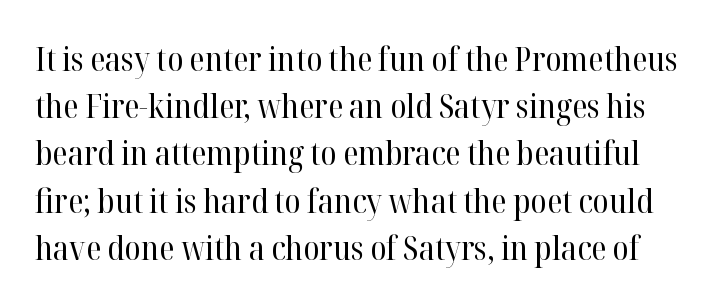
{"serif": "yes", "italic": "no", "bold": "no", "weight": "regular", "width": "normal", "stroke_contrast": "high", "x_height": "medium", "monospaced": "no", "underline": "no", "line_spacing": "normal", "line_spacing_ratio": 1.43, "letter_spacing": "normal", "letter_spacing_em": 0.0, "glyph_px": 33}
